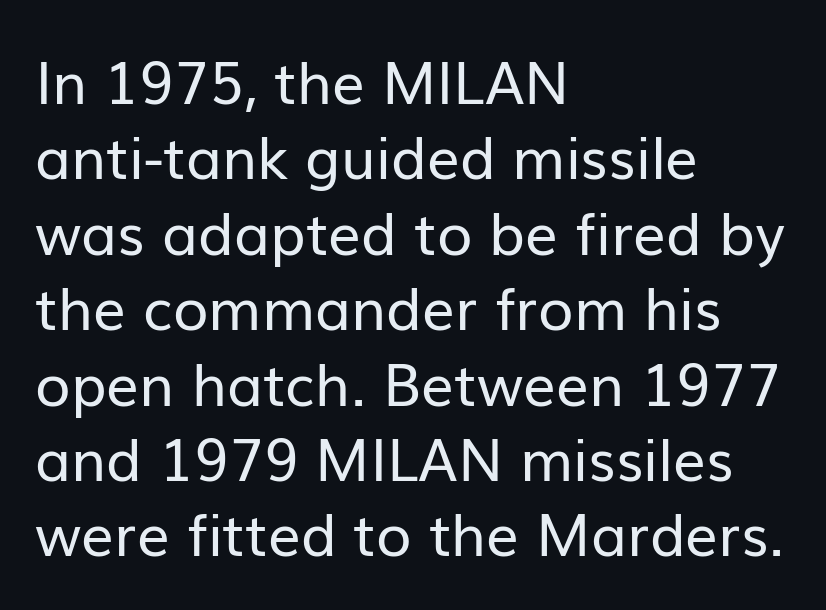
The image shows 58 px regular-weight sans-serif type, upright; set left-aligned, normal line spacing (1.3x), normal letter spacing, not underlined; low stroke contrast and a medium x-height.
